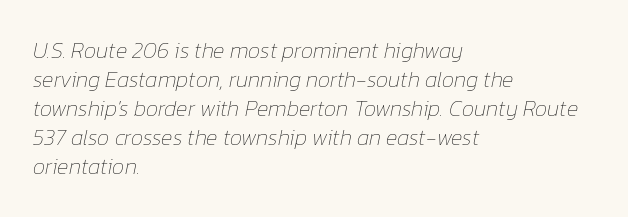
The image shows 22 px text type, italic (leaning right); set left-aligned, normal line spacing (1.32x), normal letter spacing, not underlined.
